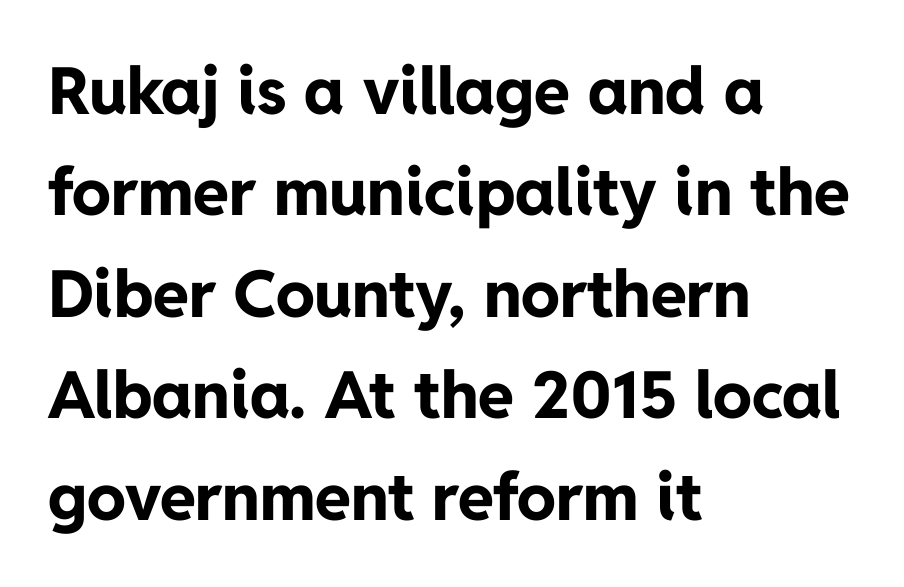
{"serif": "no", "italic": "no", "bold": "yes", "weight": "bold", "width": "normal", "stroke_contrast": "low", "x_height": "medium", "monospaced": "no", "underline": "no", "align": "left", "line_spacing": "normal", "line_spacing_ratio": 1.56, "letter_spacing": "normal", "letter_spacing_em": 0.0, "glyph_px": 65}
